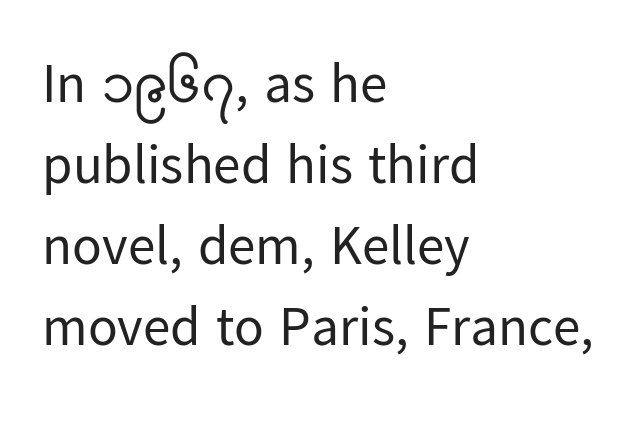
Q: Is the text bold? A: No.
Q: Is the text italic (slanted)? A: No, it is upright.
Q: Is the typeface a serif or a sans-serif typeface? A: Sans-serif.
Q: Is the text underlined? A: No.
Q: How is the paragraph aligned? A: Left-aligned.
Q: Is the spacing between letters normal or unusually wide? A: Normal.
Q: Is the spacing between lines tight, normal or loose? A: Normal.
Q: Width (condensed, normal, or wide)? A: Normal.
Q: Stroke contrast? A: Low.
Q: x-height? A: Medium.
Q: Monospaced? A: No.
